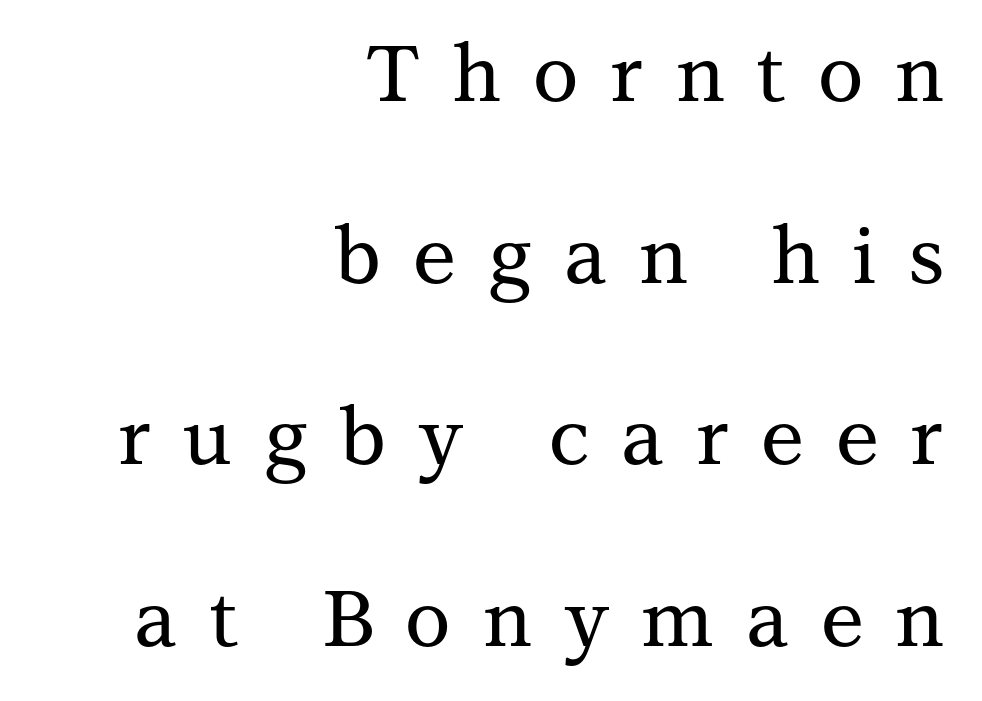
A typesetter would call this leading open, well beyond the default. The type sits square on the baseline with zero lean. Lines of text with bare space underneath. The compositor pushed each line to the right boundary. These lines have a slow, spaced-out rhythm from letter to letter.
